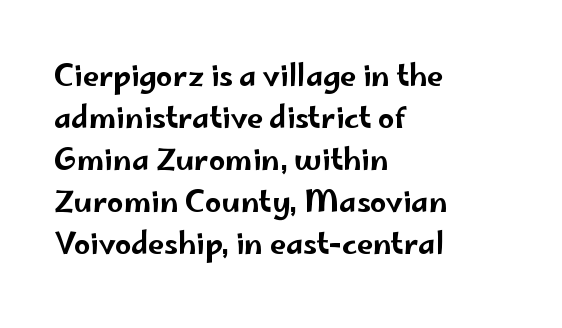
Q: Is the text italic (slanted)? A: No, it is upright.
Q: Is the typeface a serif or a sans-serif typeface? A: Sans-serif.
Q: Is the text underlined? A: No.
Q: How is the paragraph aligned? A: Left-aligned.
Q: Is the spacing between letters normal or unusually wide? A: Normal.
Q: Is the spacing between lines tight, normal or loose? A: Normal.
Q: Width (condensed, normal, or wide)? A: Wide.
Q: Stroke contrast? A: Low.
Q: x-height? A: Small.
Q: Monospaced? A: No.
